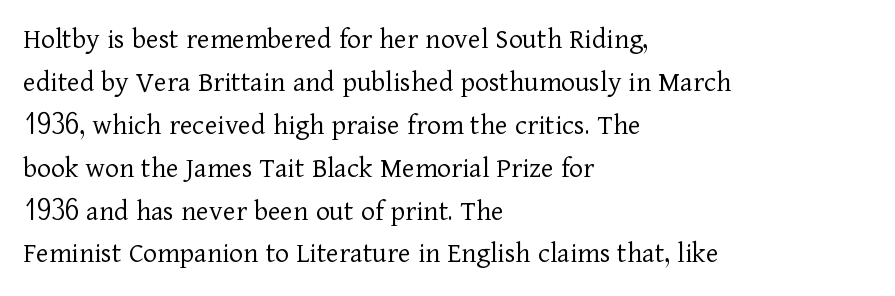
{"serif": "yes", "italic": "no", "bold": "no", "weight": "light", "width": "normal", "stroke_contrast": "low", "x_height": "medium", "monospaced": "no", "underline": "no", "align": "left", "line_spacing": "normal", "line_spacing_ratio": 1.43, "letter_spacing": "normal", "letter_spacing_em": 0.0, "glyph_px": 30}
